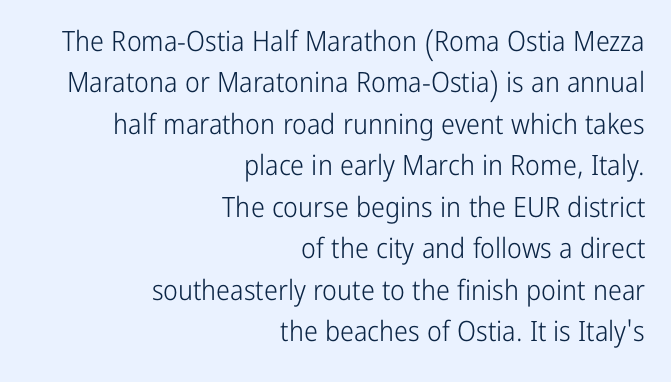
Q: Is the text bold? A: No.
Q: Is the text italic (slanted)? A: No, it is upright.
Q: Is the typeface a serif or a sans-serif typeface? A: Sans-serif.
Q: Is the text underlined? A: No.
Q: How is the paragraph aligned? A: Right-aligned.
Q: Is the spacing between letters normal or unusually wide? A: Normal.
Q: Is the spacing between lines tight, normal or loose? A: Normal.
Q: Width (condensed, normal, or wide)? A: Condensed.
Q: Stroke contrast? A: Low.
Q: x-height? A: Medium.
Q: Monospaced? A: No.
